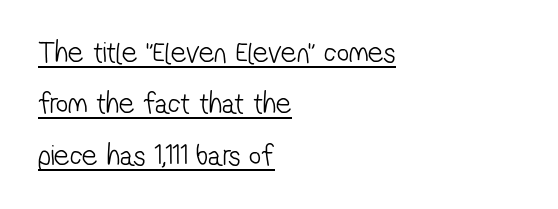
{"serif": "no", "bold": "no", "weight": "light", "width": "condensed", "stroke_contrast": "low", "x_height": "medium", "monospaced": "no", "underline": "yes", "align": "left", "line_spacing_ratio": 1.71, "letter_spacing": "normal", "letter_spacing_em": 0.0, "glyph_px": 30}
